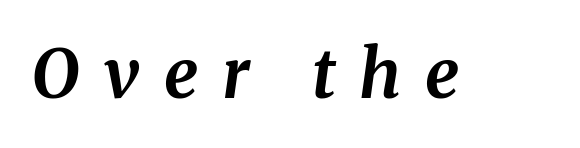
The type family on display is of the serif kind. Emphasis by weight is at full strength: bold. The rendering uses natural spacing where letterforms have individual widths. Someone cranked the tracking dial way up on this one.
